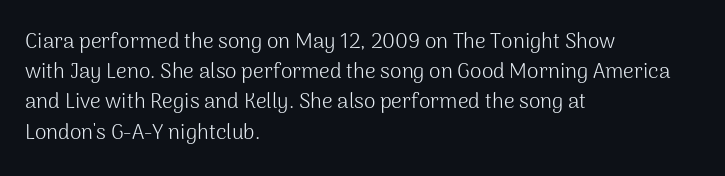
Regarding leading, the lines here are spaced in the standard way. Underline: absent. A classic flush-left, rag-right setting is used for this passage. Every character sits straight up, as roman type does.
